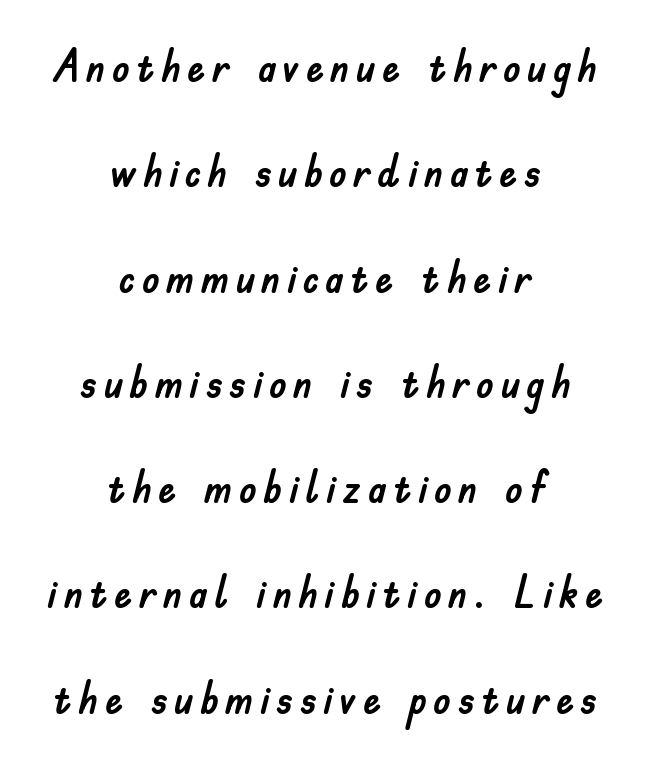
Q: Is the text italic (slanted)? A: Yes.
Q: Is the typeface a serif or a sans-serif typeface? A: Sans-serif.
Q: Is the text underlined? A: No.
Q: How is the paragraph aligned? A: Centered.
Q: Is the spacing between lines tight, normal or loose? A: Loose.
Q: Width (condensed, normal, or wide)? A: Normal.
Q: Stroke contrast? A: Low.
Q: x-height? A: Small.
Q: Monospaced? A: No.
